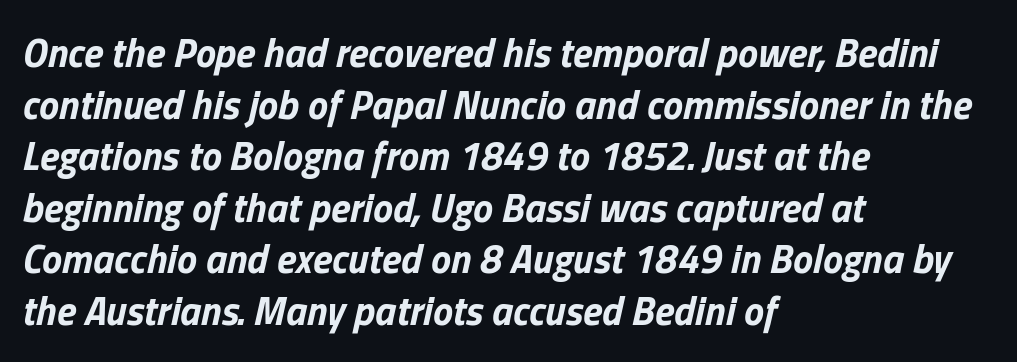
{"italic": "yes", "lean": "right", "slant_degrees": 13, "bold": "yes", "weight": "bold", "width": "normal", "stroke_contrast": "low", "x_height": "medium", "monospaced": "no", "underline": "no", "align": "left", "line_spacing": "normal", "line_spacing_ratio": 1.29, "letter_spacing": "normal", "letter_spacing_em": 0.0, "glyph_px": 40}
